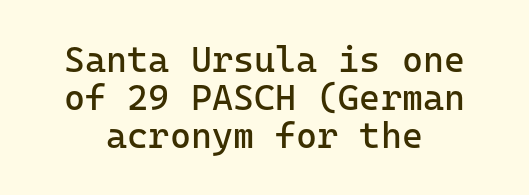
{"serif": "no", "italic": "no", "bold": "no", "weight": "regular", "width": "normal", "stroke_contrast": "low", "x_height": "medium", "monospaced": "yes", "underline": "no", "align": "center", "line_spacing": "tight", "line_spacing_ratio": 1.05, "letter_spacing": "normal", "letter_spacing_em": 0.0, "glyph_px": 36}
